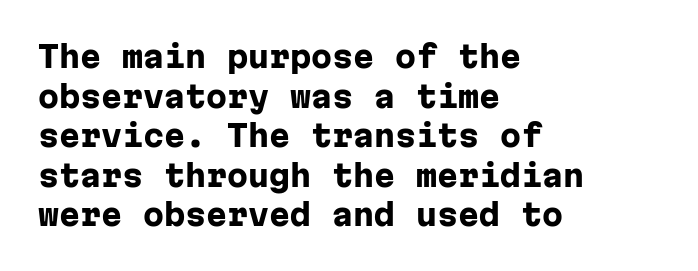
Q: Is the text bold? A: Yes.
Q: Is the text italic (slanted)? A: No, it is upright.
Q: Is the typeface a serif or a sans-serif typeface? A: Sans-serif.
Q: Is the text underlined? A: No.
Q: How is the paragraph aligned? A: Left-aligned.
Q: Is the spacing between letters normal or unusually wide? A: Normal.
Q: Is the spacing between lines tight, normal or loose? A: Normal.
Q: Width (condensed, normal, or wide)? A: Normal.
Q: Stroke contrast? A: Low.
Q: x-height? A: Medium.
Q: Monospaced? A: Yes.
